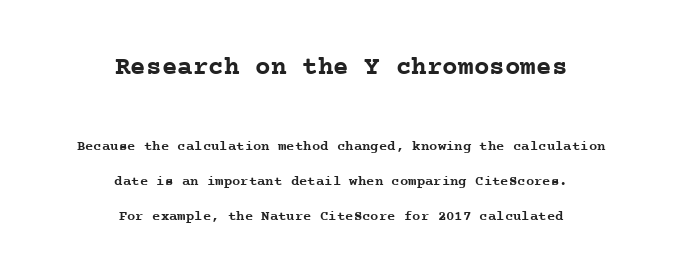
{"italic": "no", "bold": "yes", "underline": "no", "align": "center", "line_spacing": "loose", "line_spacing_ratio": 2.48, "letter_spacing": "normal", "letter_spacing_em": 0.0, "larger_block": "first", "size_ratio": 1.86, "glyph_px": 26}
